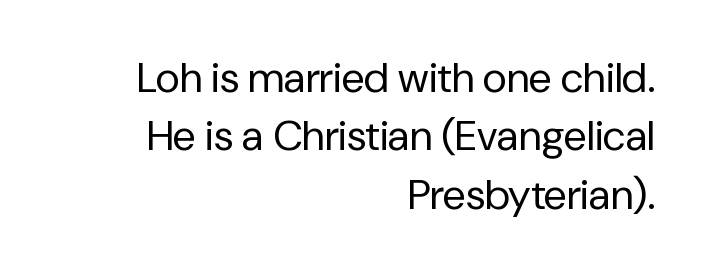
{"serif": "no", "italic": "no", "bold": "no", "weight": "regular", "width": "normal", "stroke_contrast": "low", "x_height": "medium", "monospaced": "no", "underline": "no", "align": "right", "line_spacing": "normal", "line_spacing_ratio": 1.39, "letter_spacing": "normal", "letter_spacing_em": 0.0, "glyph_px": 42}
